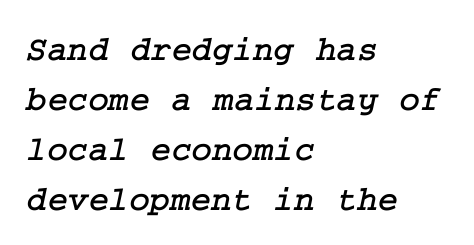
Q: Is the typeface a serif or a sans-serif typeface? A: Serif.
Q: Is the text underlined? A: No.
Q: How is the paragraph aligned? A: Left-aligned.
Q: Is the spacing between letters normal or unusually wide? A: Normal.
Q: Is the spacing between lines tight, normal or loose? A: Normal.
Q: Width (condensed, normal, or wide)? A: Normal.
Q: Stroke contrast? A: Low.
Q: x-height? A: Medium.
